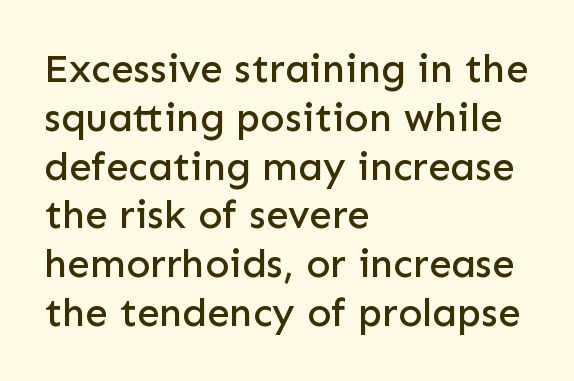
Q: Is the text italic (slanted)? A: No, it is upright.
Q: Is the typeface a serif or a sans-serif typeface? A: Sans-serif.
Q: Is the text underlined? A: No.
Q: How is the paragraph aligned? A: Left-aligned.
Q: Is the spacing between letters normal or unusually wide? A: Normal.
Q: Width (condensed, normal, or wide)? A: Normal.
Q: Stroke contrast? A: Low.
Q: x-height? A: Medium.
Q: Monospaced? A: No.
